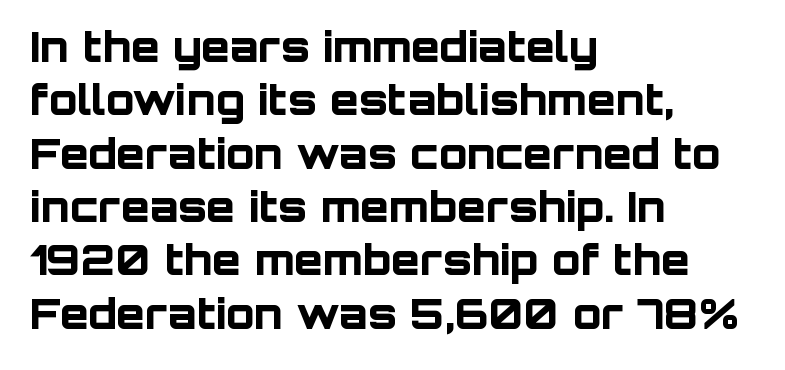
{"serif": "no", "italic": "no", "bold": "yes", "weight": "bold", "width": "normal", "stroke_contrast": "low", "x_height": "large", "monospaced": "no", "underline": "no", "align": "left", "line_spacing": "normal", "line_spacing_ratio": 1.27, "letter_spacing": "normal", "letter_spacing_em": 0.0, "glyph_px": 42}
